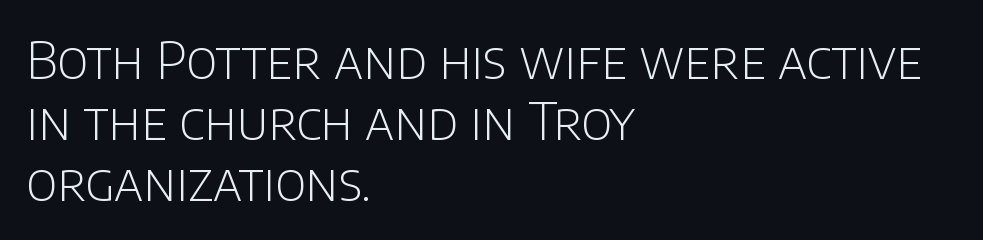
The image shows 51 px light sans-serif type, upright; set left-aligned, line spacing 1.2x, normal letter spacing, not underlined; low stroke contrast and a large x-height.
